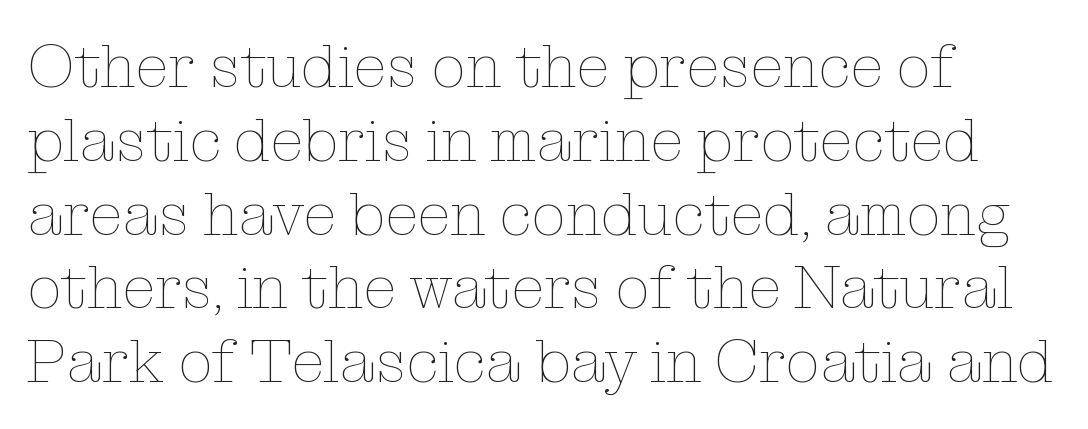
The image shows 61 px thin type, upright; set left-aligned, line spacing 1.21x, normal letter spacing, not underlined; low stroke contrast and a medium x-height.
